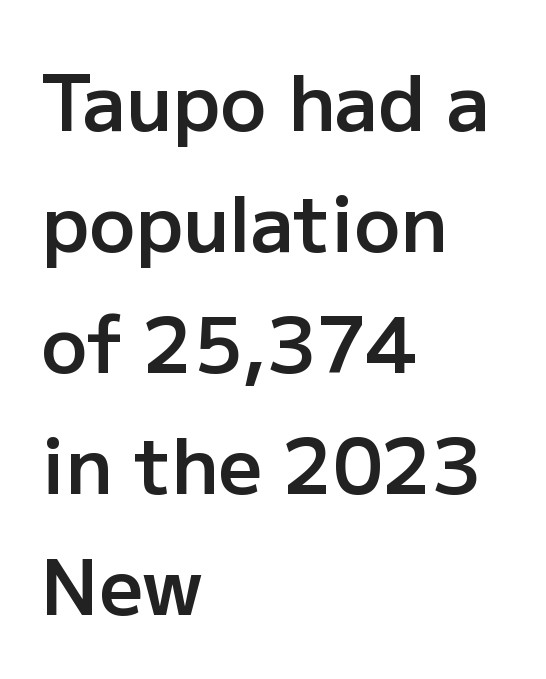
The image shows 77 px semibold sans-serif type, upright; set left-aligned, normal line spacing (1.57x), normal letter spacing, not underlined; low stroke contrast and a medium x-height.
